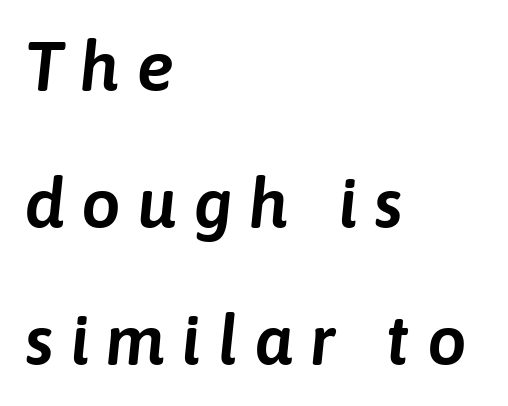
Q: Is the text italic (slanted)? A: Yes, it leans right by about 6 degrees.
Q: Is the text underlined? A: No.
Q: How is the paragraph aligned? A: Left-aligned.
Q: Is the spacing between letters normal or unusually wide? A: Unusually wide.
Q: Is the spacing between lines tight, normal or loose? A: Loose.
Q: Width (condensed, normal, or wide)? A: Normal.
Q: Stroke contrast? A: Low.
Q: x-height? A: Medium.
Q: Monospaced? A: No.
